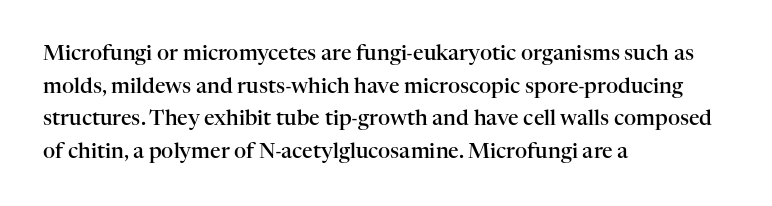
Q: Is the text bold? A: Semi-bold.
Q: Is the text italic (slanted)? A: No, it is upright.
Q: Is the text underlined? A: No.
Q: How is the paragraph aligned? A: Left-aligned.
Q: Is the spacing between letters normal or unusually wide? A: Normal.
Q: Is the spacing between lines tight, normal or loose? A: Normal.
